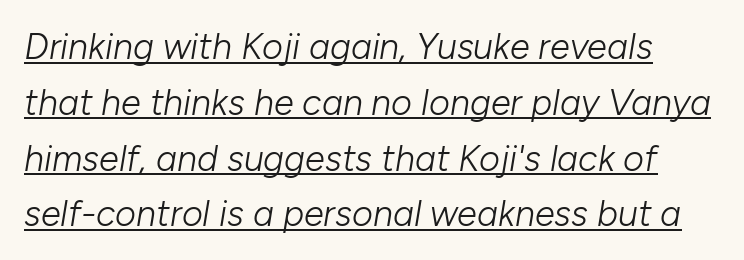
The image shows 36 px light type, italic (leaning right); set normal line spacing (1.55x), normal letter spacing, underlined; low stroke contrast and a medium x-height.
